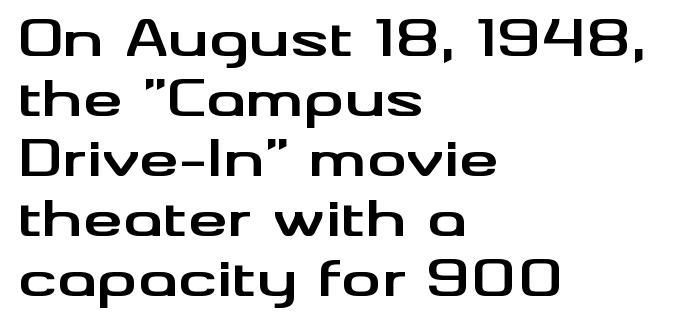
{"serif": "no", "italic": "no", "bold": "yes", "weight": "bold", "width": "wide", "stroke_contrast": "medium", "x_height": "small", "monospaced": "no", "underline": "no", "align": "left", "line_spacing_ratio": 1.2, "letter_spacing": "normal", "letter_spacing_em": 0.0, "glyph_px": 50}
